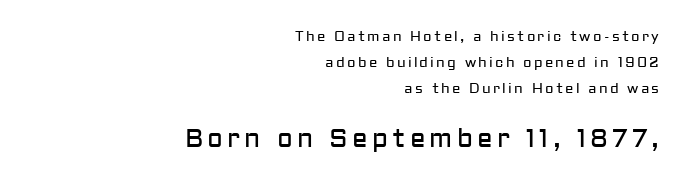
Each stroke keeps to a modest, everyday thickness or less. Tall strokes in this sample are plumb rather than angled. Line ends are locked; line starts wander. Typesetter's note — lower block bumped up in size, upper block left smaller.
